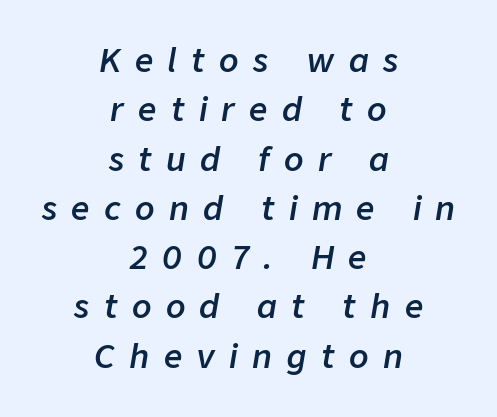
{"italic": "yes", "lean": "right", "slant_degrees": 9, "bold": "semi", "weight": "semibold", "width": "normal", "stroke_contrast": "low", "x_height": "medium", "monospaced": "no", "underline": "no", "align": "center", "line_spacing": "normal", "line_spacing_ratio": 1.54, "letter_spacing": "wide", "letter_spacing_em": 0.45, "glyph_px": 32}
